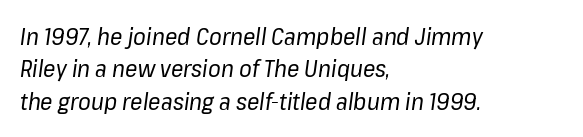
{"italic": "yes", "lean": "right", "slant_degrees": 8, "bold": "no", "underline": "no", "align": "left", "line_spacing": "normal", "line_spacing_ratio": 1.41, "letter_spacing": "normal", "letter_spacing_em": 0.0, "glyph_px": 23}
